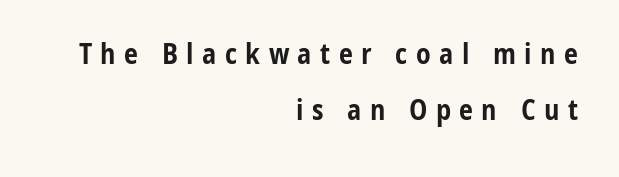
Q: Is the text bold? A: Yes.
Q: Is the text italic (slanted)? A: No, it is upright.
Q: Is the typeface a serif or a sans-serif typeface? A: Sans-serif.
Q: Is the text underlined? A: No.
Q: How is the paragraph aligned? A: Right-aligned.
Q: Is the spacing between letters normal or unusually wide? A: Unusually wide.
Q: Is the spacing between lines tight, normal or loose? A: Loose.
Q: Width (condensed, normal, or wide)? A: Condensed.
Q: Stroke contrast? A: Low.
Q: x-height? A: Medium.
Q: Monospaced? A: No.
